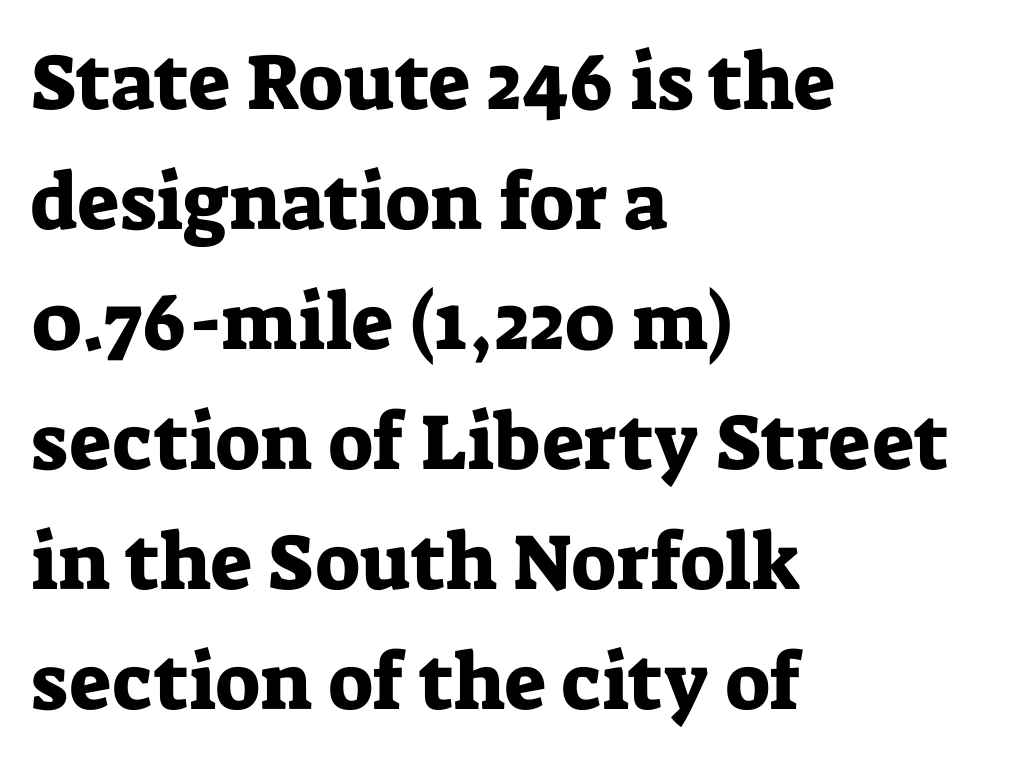
Q: Is the text italic (slanted)? A: No, it is upright.
Q: Is the typeface a serif or a sans-serif typeface? A: Serif.
Q: Is the text underlined? A: No.
Q: How is the paragraph aligned? A: Left-aligned.
Q: Is the spacing between letters normal or unusually wide? A: Normal.
Q: Is the spacing between lines tight, normal or loose? A: Normal.
Q: Width (condensed, normal, or wide)? A: Normal.
Q: Stroke contrast? A: Low.
Q: x-height? A: Medium.
Q: Monospaced? A: No.
